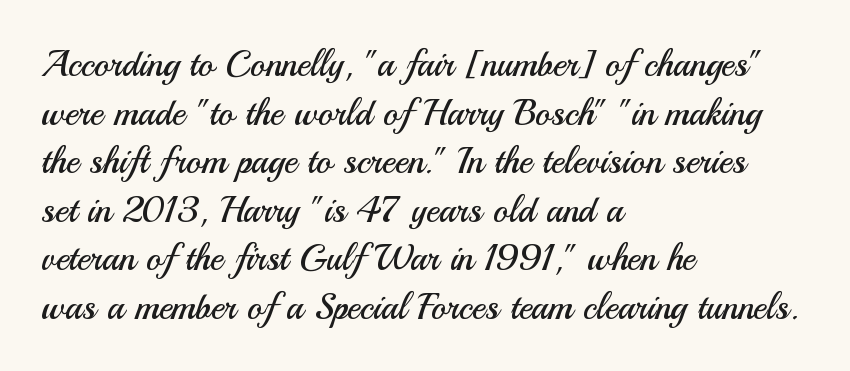
Q: Is the text bold? A: No.
Q: Is the text italic (slanted)? A: Yes.
Q: Is the typeface a serif or a sans-serif typeface? A: Sans-serif.
Q: Is the text underlined? A: No.
Q: How is the paragraph aligned? A: Left-aligned.
Q: Is the spacing between letters normal or unusually wide? A: Normal.
Q: Is the spacing between lines tight, normal or loose? A: Normal.
Q: Width (condensed, normal, or wide)? A: Normal.
Q: Stroke contrast? A: Medium.
Q: x-height? A: Small.
Q: Monospaced? A: No.
